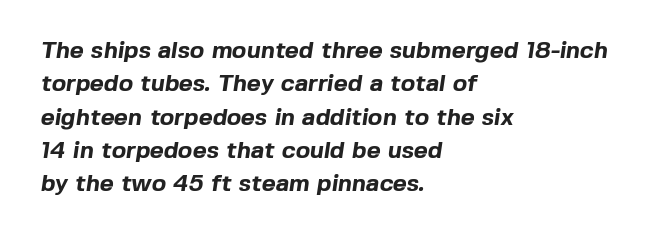
The image shows 24 px bold type; set left-aligned, normal line spacing (1.39x), normal letter spacing, not underlined.
